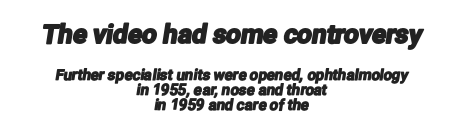
{"underline": "no", "align": "center", "line_spacing": "tight", "line_spacing_ratio": 1.03, "letter_spacing": "normal", "letter_spacing_em": 0.0, "larger_block": "first", "size_ratio": 1.73, "glyph_px": 26}
